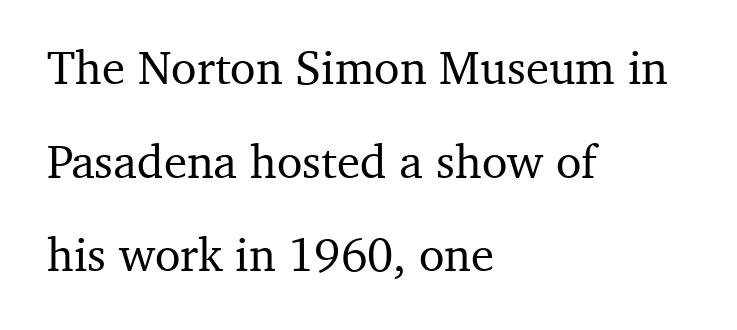
{"serif": "yes", "italic": "no", "width": "normal", "stroke_contrast": "medium", "x_height": "medium", "monospaced": "no", "underline": "no", "align": "left", "line_spacing": "loose", "line_spacing_ratio": 1.99, "letter_spacing": "normal", "letter_spacing_em": 0.0, "glyph_px": 47}
